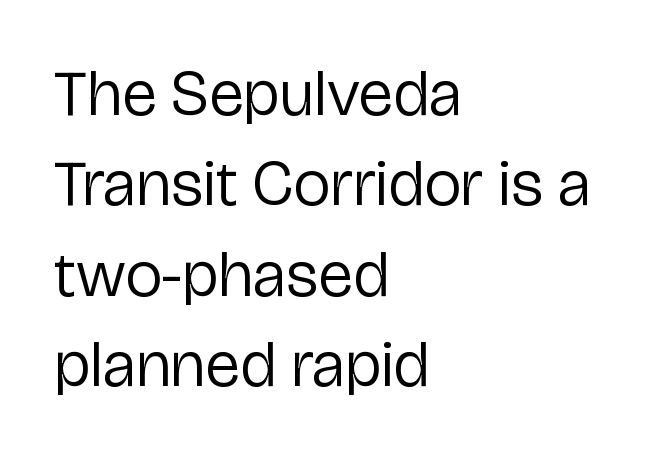
{"serif": "no", "italic": "no", "bold": "no", "weight": "regular", "width": "normal", "stroke_contrast": "low", "x_height": "medium", "monospaced": "no", "underline": "no", "align": "left", "line_spacing": "normal", "line_spacing_ratio": 1.39, "letter_spacing": "normal", "letter_spacing_em": 0.0, "glyph_px": 65}
